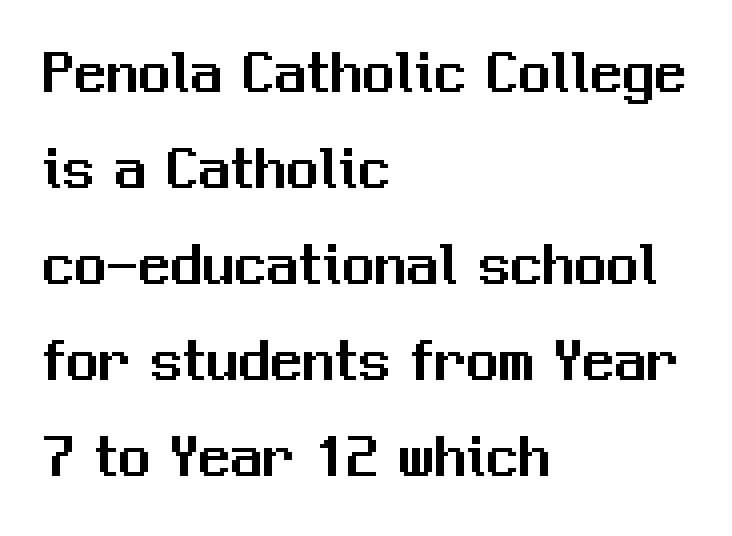
{"serif": "no", "italic": "no", "width": "normal", "stroke_contrast": "medium", "x_height": "medium", "monospaced": "no", "underline": "no", "align": "left", "line_spacing": "normal", "line_spacing_ratio": 1.5, "letter_spacing": "normal", "letter_spacing_em": 0.0, "glyph_px": 64}
